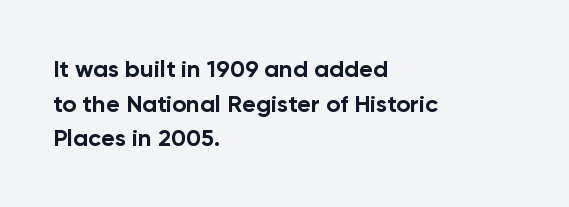
The image shows 24 px bold type, upright; set left-aligned, normal line spacing (1.44x), normal letter spacing, not underlined.
